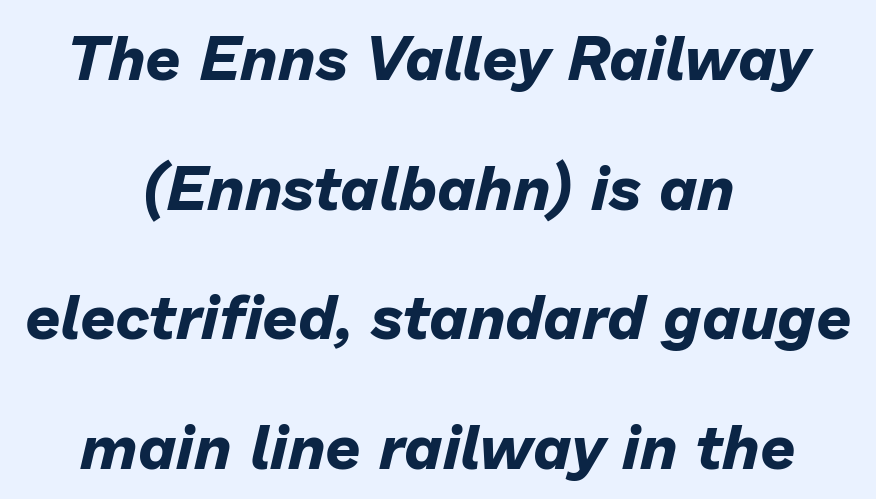
The image shows 62 px bold type, italic (leaning right); set centered, loose line spacing (2.09x), normal letter spacing, not underlined; low stroke contrast and a medium x-height.
